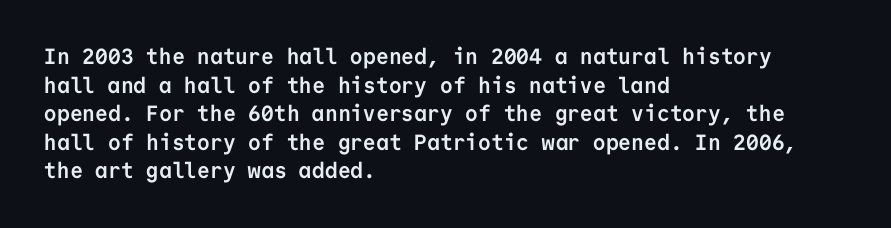
{"italic": "no", "bold": "yes", "underline": "no", "align": "left", "line_spacing": "normal", "line_spacing_ratio": 1.3, "letter_spacing": "normal", "letter_spacing_em": 0.0, "glyph_px": 22}
